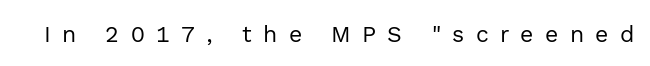
{"italic": "no", "bold": "no", "underline": "no", "letter_spacing": "wide", "letter_spacing_em": 0.49, "glyph_px": 23}
